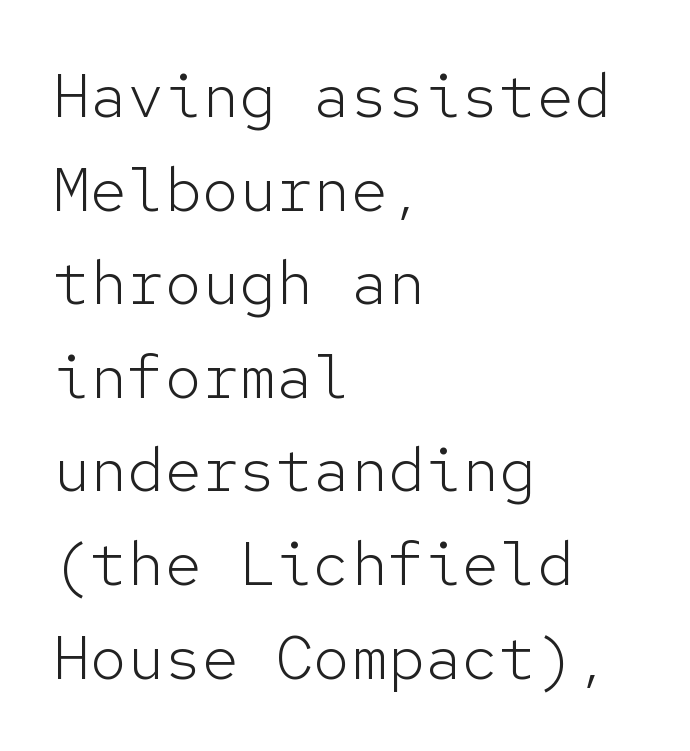
{"serif": "no", "italic": "no", "bold": "no", "weight": "light", "width": "normal", "stroke_contrast": "low", "x_height": "medium", "monospaced": "yes", "underline": "no", "align": "left", "line_spacing": "normal", "line_spacing_ratio": 1.51, "letter_spacing": "normal", "letter_spacing_em": 0.0, "glyph_px": 62}
